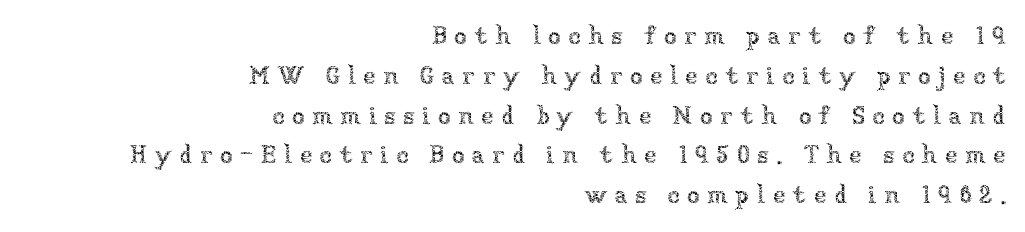
The image shows 26 px text type, upright; set right-aligned, normal line spacing (1.53x), unusually wide letter spacing (+0.28 em), not underlined.
